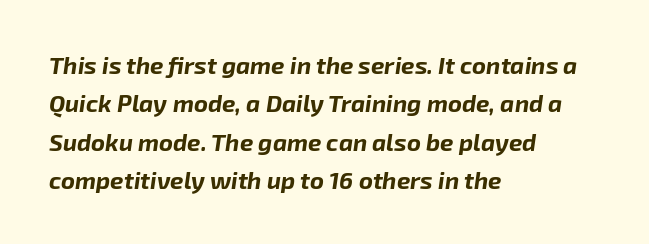
{"italic": "yes", "lean": "right", "slant_degrees": 8, "bold": "yes", "underline": "no", "align": "left", "line_spacing": "normal", "line_spacing_ratio": 1.6, "letter_spacing": "normal", "letter_spacing_em": 0.0, "glyph_px": 24}
